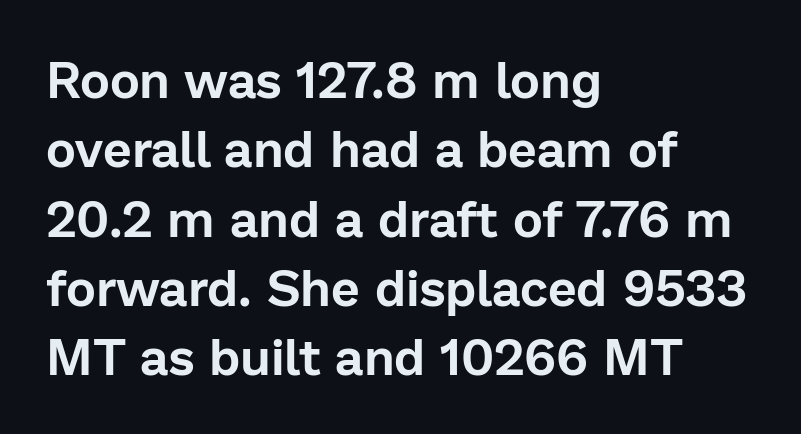
The lines are quadded left. Here the designer chose a conventional face with non-uniform glyph widths. Every stem runs plumb, perpendicular to the baseline. Each word holds together tightly as a unit, with standard inter-letter gaps. Classification — sans serif. Does the leading feel generous? No, just average.
